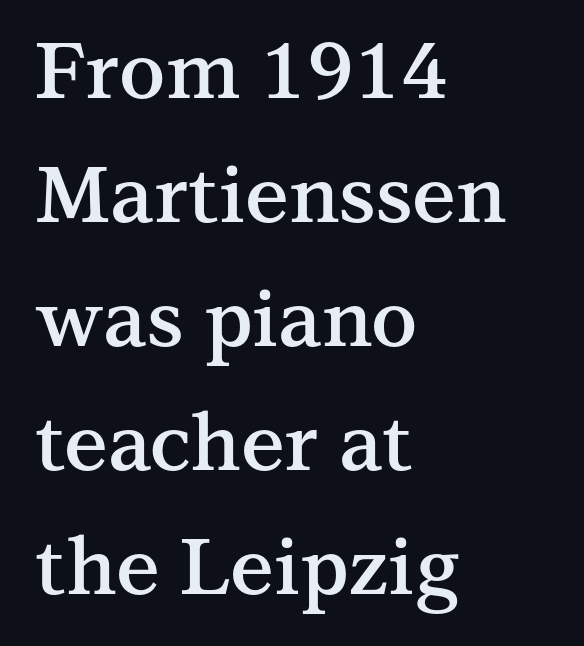
The image shows 78 px semibold serif type, upright; set left-aligned, normal line spacing (1.59x), normal letter spacing, not underlined; medium stroke contrast and a medium x-height.
